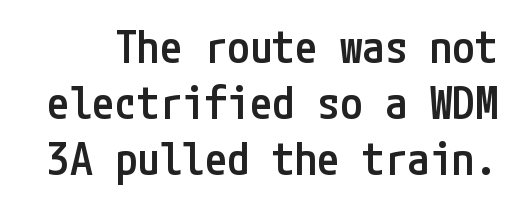
{"serif": "no", "italic": "no", "bold": "semi", "weight": "semibold", "width": "condensed", "stroke_contrast": "low", "x_height": "medium", "underline": "no", "line_spacing_ratio": 1.24, "letter_spacing": "normal", "letter_spacing_em": 0.0, "glyph_px": 45}
